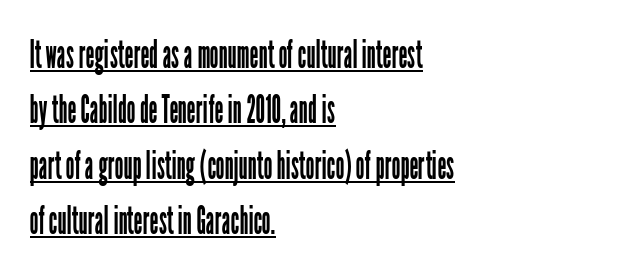
Q: Is the text bold? A: No.
Q: Is the text italic (slanted)? A: No, it is upright.
Q: Is the typeface a serif or a sans-serif typeface? A: Sans-serif.
Q: Is the text underlined? A: Yes.
Q: How is the paragraph aligned? A: Left-aligned.
Q: Is the spacing between letters normal or unusually wide? A: Normal.
Q: Is the spacing between lines tight, normal or loose? A: Normal.
Q: Width (condensed, normal, or wide)? A: Condensed.
Q: Stroke contrast? A: Low.
Q: x-height? A: Medium.
Q: Monospaced? A: No.
